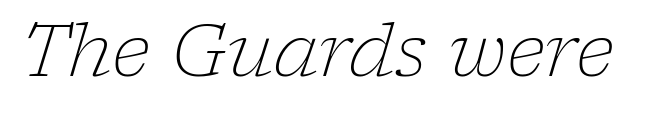
{"serif": "yes", "italic": "yes", "lean": "right", "slant_degrees": 17, "bold": "no", "weight": "light", "width": "normal", "stroke_contrast": "low", "x_height": "medium", "monospaced": "no", "underline": "no", "letter_spacing": "normal", "letter_spacing_em": 0.0, "glyph_px": 72}
